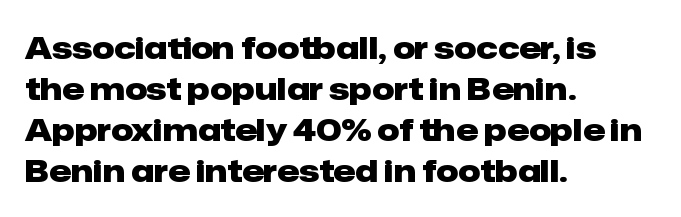
The image shows 31 px heavy sans-serif type, upright; set left-aligned, normal line spacing (1.32x), normal letter spacing, not underlined; low stroke contrast and a medium x-height.
